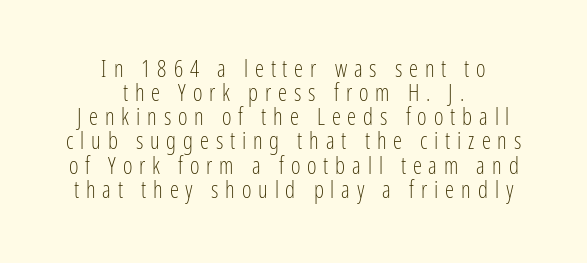
The image shows 23 px text type, upright; set centered, tight line spacing (1.05x), unusually wide letter spacing (+0.3 em), not underlined.
